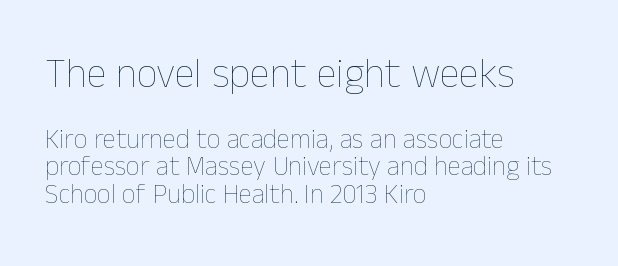
You get the large type first, then a drop to smaller type. There is no visible air inserted between adjacent glyphs. The type sits square on the baseline with zero lean. The lines in this sample share a left origin and differ only in where they stop. Honestly, there is no underline to notice here at all.
